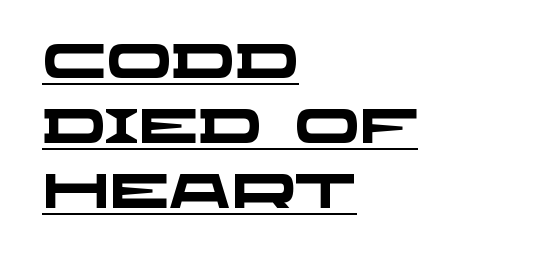
Q: Is the text bold? A: Yes.
Q: Is the typeface a serif or a sans-serif typeface? A: Sans-serif.
Q: Is the text underlined? A: Yes.
Q: How is the paragraph aligned? A: Left-aligned.
Q: Is the spacing between letters normal or unusually wide? A: Normal.
Q: Is the spacing between lines tight, normal or loose? A: Normal.
Q: Width (condensed, normal, or wide)? A: Wide.
Q: Stroke contrast? A: Low.
Q: x-height? A: Large.
Q: Monospaced? A: No.
